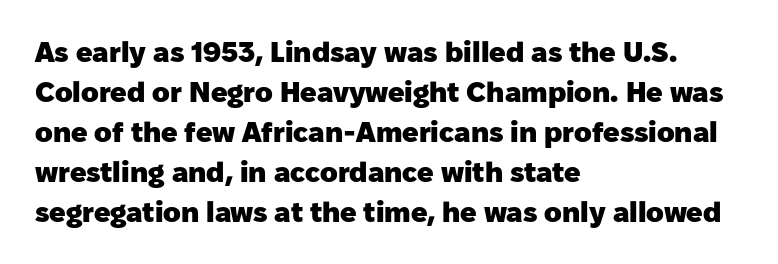
Q: Is the text bold? A: Yes.
Q: Is the text italic (slanted)? A: No, it is upright.
Q: Is the typeface a serif or a sans-serif typeface? A: Sans-serif.
Q: Is the text underlined? A: No.
Q: How is the paragraph aligned? A: Left-aligned.
Q: Is the spacing between letters normal or unusually wide? A: Normal.
Q: Is the spacing between lines tight, normal or loose? A: Normal.
Q: Width (condensed, normal, or wide)? A: Normal.
Q: Stroke contrast? A: Low.
Q: x-height? A: Medium.
Q: Monospaced? A: No.
